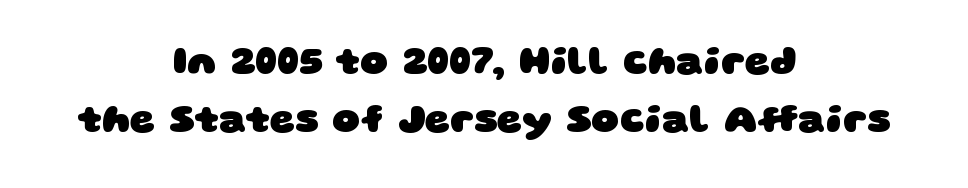
A typesetter would call this proportional, since set widths differ per character. The rendering shows plain stroke endings on the letterforms — a sans-serif design. Honestly, there is no underline to notice here at all. These lines stack symmetrically, like a column narrowing and widening about its center.
